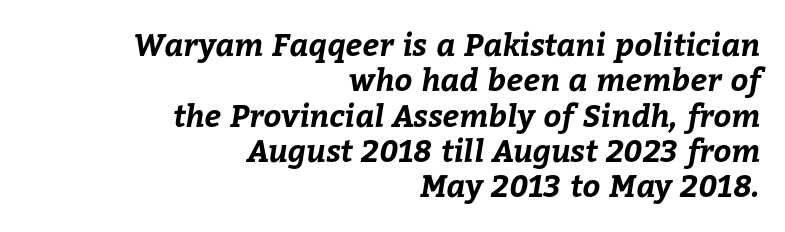
Has an underline been added? It has not. The rag falls on the left side of this text block. This block would grow much taller if given ordinary leading; it's compressed now. Compared with an ordinary text face, these strokes are far heavier — a full bold.
